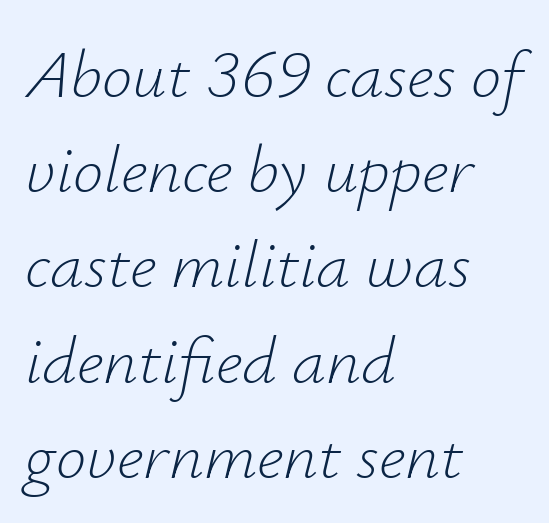
The image shows 68 px light type, italic (leaning right); set left-aligned, normal line spacing (1.4x), normal letter spacing, not underlined; low stroke contrast and a small x-height.
